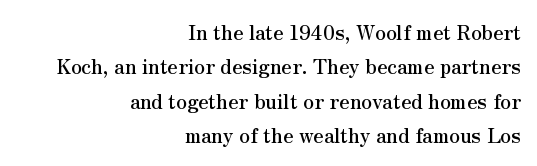
Q: Is the text italic (slanted)? A: No, it is upright.
Q: Is the text underlined? A: No.
Q: How is the paragraph aligned? A: Right-aligned.
Q: Is the spacing between letters normal or unusually wide? A: Normal.
